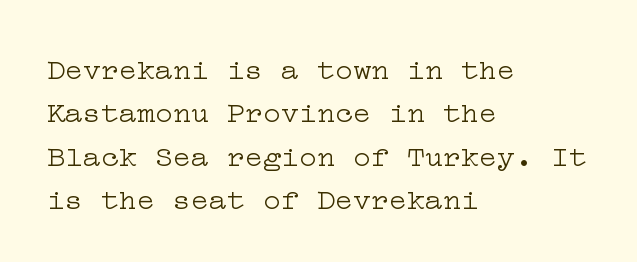
Whoever set this chose a conventional vertical rhythm. The axis of the letterforms is exactly vertical. The paragraph shown leans on its left margin. The space directly below the letters is spotless. Tracking value appears to be zero — textbook default spacing. Summary of weight: not heavy and not bold.
